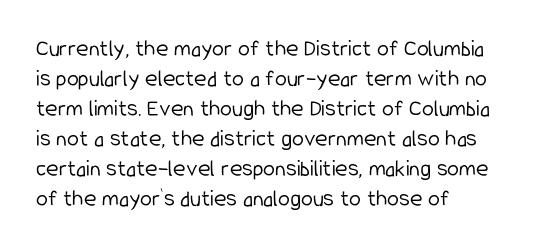
The image shows 24 px text type, upright; set left-aligned, normal line spacing (1.25x), normal letter spacing, not underlined.
